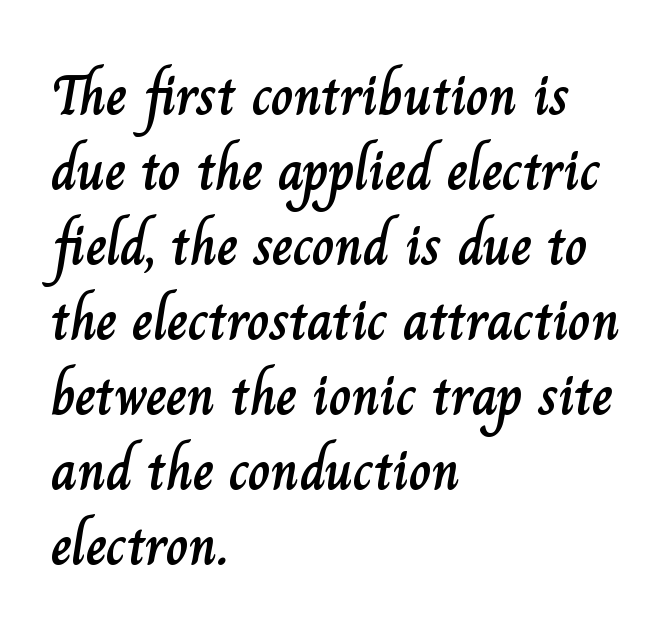
Q: Is the text italic (slanted)? A: Yes.
Q: Is the text underlined? A: No.
Q: How is the paragraph aligned? A: Left-aligned.
Q: Is the spacing between letters normal or unusually wide? A: Normal.
Q: Is the spacing between lines tight, normal or loose? A: Normal.
Q: Width (condensed, normal, or wide)? A: Normal.
Q: Stroke contrast? A: Low.
Q: x-height? A: Small.
Q: Monospaced? A: No.
